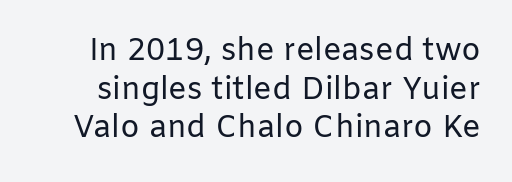
Q: Is the text bold? A: No.
Q: Is the text italic (slanted)? A: No, it is upright.
Q: Is the typeface a serif or a sans-serif typeface? A: Sans-serif.
Q: Is the text underlined? A: No.
Q: Is the spacing between letters normal or unusually wide? A: Normal.
Q: Is the spacing between lines tight, normal or loose? A: Normal.
Q: Width (condensed, normal, or wide)? A: Normal.
Q: Stroke contrast? A: Low.
Q: x-height? A: Medium.
Q: Monospaced? A: No.
